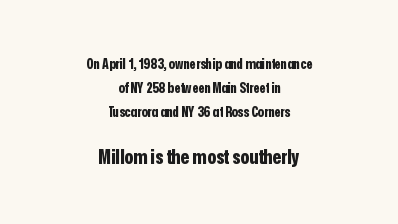
The image shows 20 px bold type, upright; set centered, line spacing 1.73x, normal letter spacing, not underlined; the second (bottom) block is 1.43x larger.
